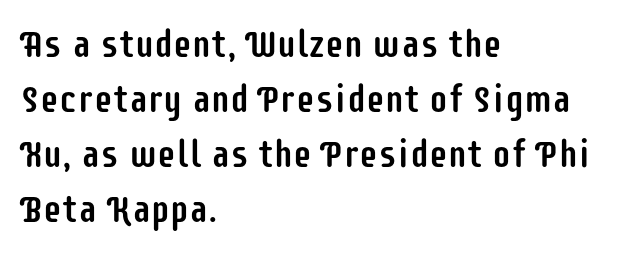
Whoever set this chose a conventional vertical rhythm. One-word summary of the alignment: left. Looks like regular typesetting: each glyph gets only the width it needs. Vertical strokes here are truly vertical. Compared with typical body copy, the letter spacing here is the same. Stroke terminals: plain, sans-serif.
